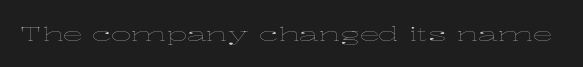
Q: Is the text bold? A: No.
Q: Is the text italic (slanted)? A: No, it is upright.
Q: Is the text underlined? A: No.
Q: Is the spacing between letters normal or unusually wide? A: Normal.
